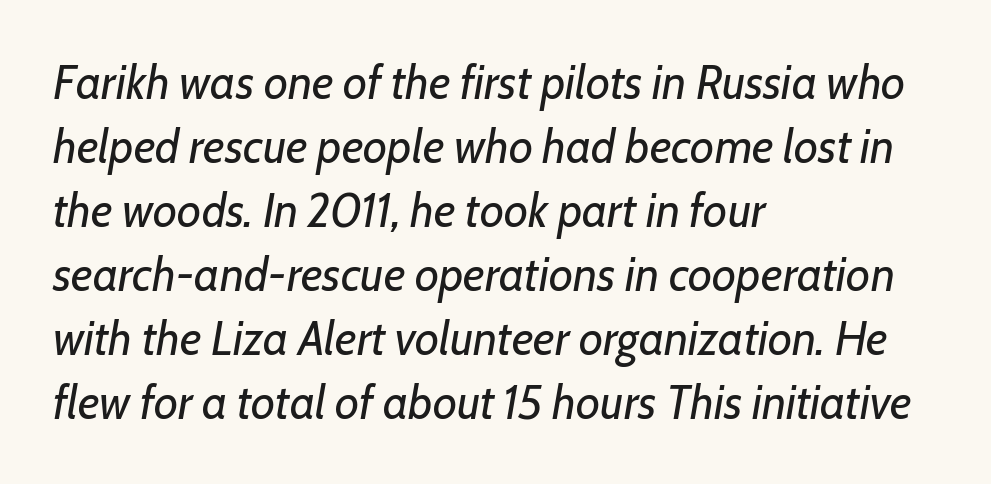
The image shows 47 px regular-weight type, italic (leaning right); set left-aligned, normal line spacing (1.36x), normal letter spacing, not underlined; low stroke contrast and a medium x-height.
